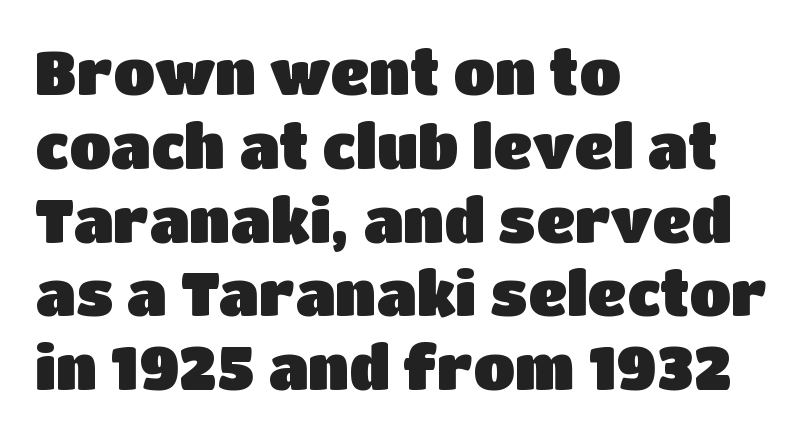
Q: Is the text italic (slanted)? A: No, it is upright.
Q: Is the typeface a serif or a sans-serif typeface? A: Sans-serif.
Q: Is the text underlined? A: No.
Q: How is the paragraph aligned? A: Left-aligned.
Q: Is the spacing between letters normal or unusually wide? A: Normal.
Q: Width (condensed, normal, or wide)? A: Normal.
Q: Stroke contrast? A: Low.
Q: x-height? A: Large.
Q: Monospaced? A: No.
